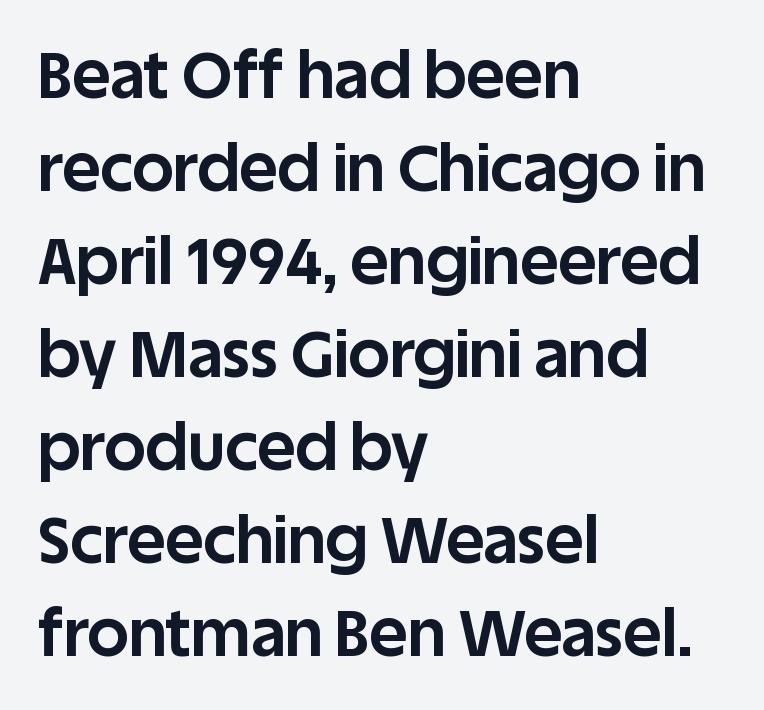
Q: Is the text bold? A: Yes.
Q: Is the text italic (slanted)? A: No, it is upright.
Q: Is the typeface a serif or a sans-serif typeface? A: Sans-serif.
Q: Is the text underlined? A: No.
Q: How is the paragraph aligned? A: Left-aligned.
Q: Is the spacing between letters normal or unusually wide? A: Normal.
Q: Is the spacing between lines tight, normal or loose? A: Normal.
Q: Width (condensed, normal, or wide)? A: Normal.
Q: Stroke contrast? A: Low.
Q: x-height? A: Large.
Q: Monospaced? A: No.
